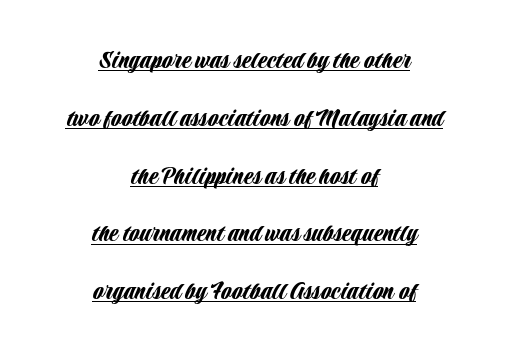
Q: Is the text italic (slanted)? A: Yes.
Q: Is the text underlined? A: Yes.
Q: How is the paragraph aligned? A: Centered.
Q: Is the spacing between letters normal or unusually wide? A: Normal.
Q: Is the spacing between lines tight, normal or loose? A: Loose.
